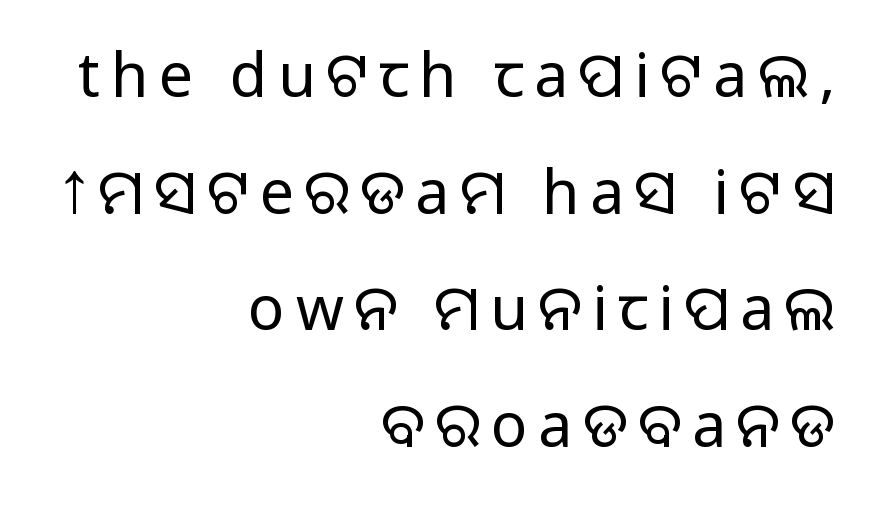
{"serif": "no", "italic": "no", "width": "normal", "stroke_contrast": "medium", "monospaced": "no", "underline": "no", "align": "right", "line_spacing": "loose", "line_spacing_ratio": 1.91, "glyph_px": 61}
